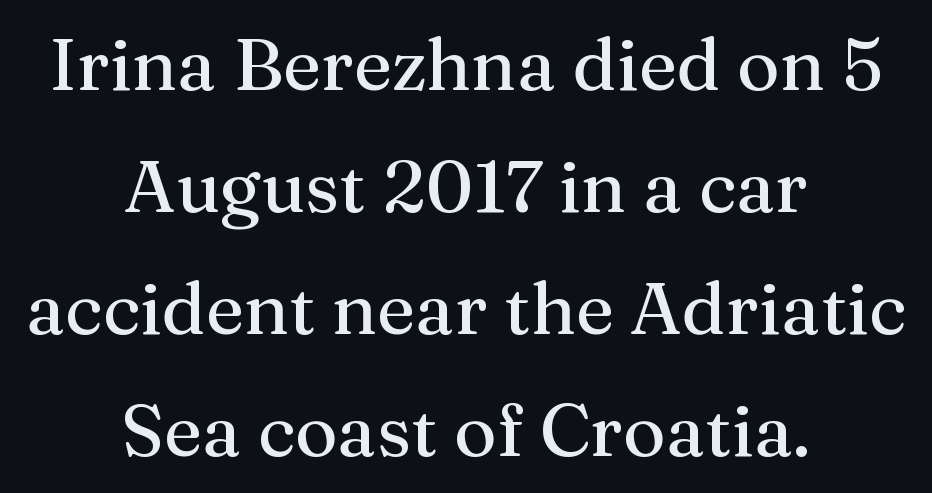
Q: Is the text italic (slanted)? A: No, it is upright.
Q: Is the typeface a serif or a sans-serif typeface? A: Serif.
Q: Is the text underlined? A: No.
Q: How is the paragraph aligned? A: Centered.
Q: Is the spacing between letters normal or unusually wide? A: Normal.
Q: Is the spacing between lines tight, normal or loose? A: Normal.
Q: Width (condensed, normal, or wide)? A: Normal.
Q: Stroke contrast? A: Medium.
Q: x-height? A: Medium.
Q: Monospaced? A: No.
